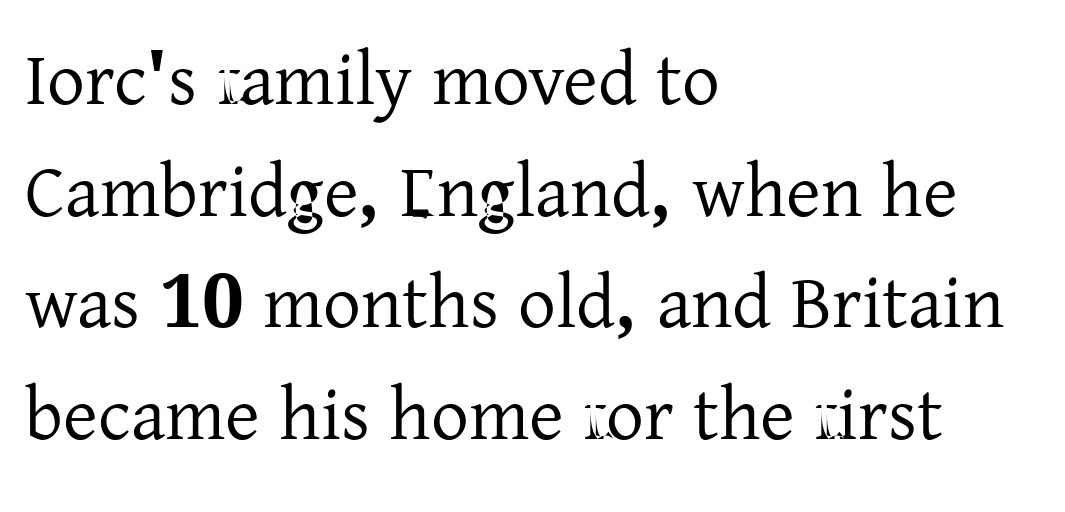
{"serif": "yes", "italic": "no", "width": "normal", "stroke_contrast": "low", "x_height": "medium", "monospaced": "no", "underline": "no", "align": "left", "line_spacing": "normal", "line_spacing_ratio": 1.49, "letter_spacing": "normal", "letter_spacing_em": 0.0, "glyph_px": 75}
